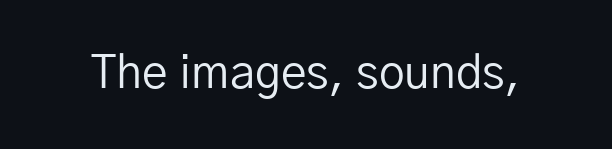
Nothing heavy about these letters — not bold at all. Rule under the text: the space is simply empty. Standard letterfit; no display-style spreading of the glyphs. The rendering uses natural spacing where letterforms have individual widths. You can tell from the bare stems that sans-serif type was used.
